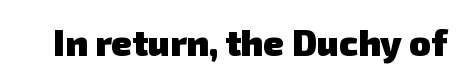
Observe the ordinary spacing: letters are neighbours, not strangers. Just letters on the line, the space beneath them empty. Students, this is bold: see how much ink each stroke carries. The typeface chosen for these lines omits serifs. Is this a fixed-width face? No — the glyphs have proportional, varying widths.
